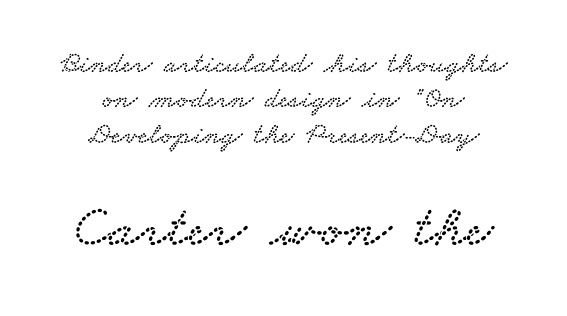
Tracking here is standard; glyphs follow each other at the usual distance. Glance below the letters and you will spot only blank space. The rendering uses natural spacing where letterforms have individual widths. In terms of letterform style, serifs are clearly present.
